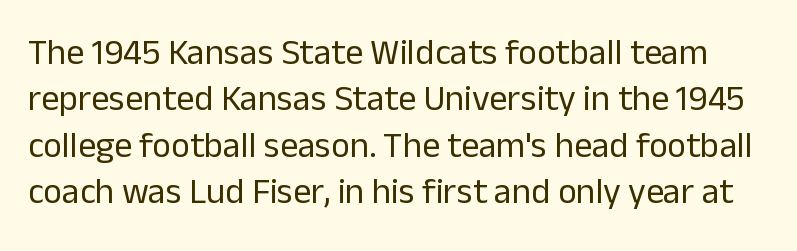
{"serif": "no", "italic": "no", "bold": "no", "weight": "regular", "width": "normal", "stroke_contrast": "low", "x_height": "medium", "monospaced": "no", "underline": "no", "line_spacing": "normal", "line_spacing_ratio": 1.29, "letter_spacing": "normal", "letter_spacing_em": 0.0, "glyph_px": 36}
